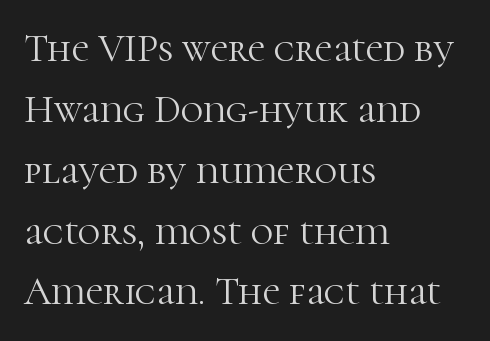
The image shows 39 px light serif type, upright; set left-aligned, normal line spacing (1.56x), normal letter spacing, not underlined; high stroke contrast and a medium x-height.
